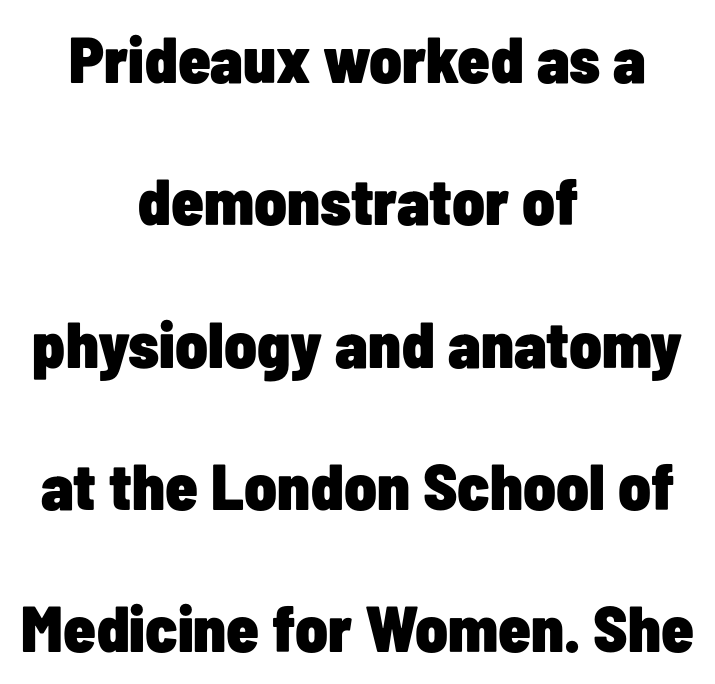
The image shows 65 px heavy, condensed sans-serif type, upright; set centered, loose line spacing (2.19x), normal letter spacing, not underlined; low stroke contrast and a medium x-height.
